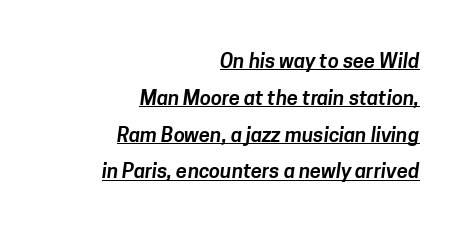
The image shows 20 px text type; set right-aligned, line spacing 1.84x, normal letter spacing, underlined.
